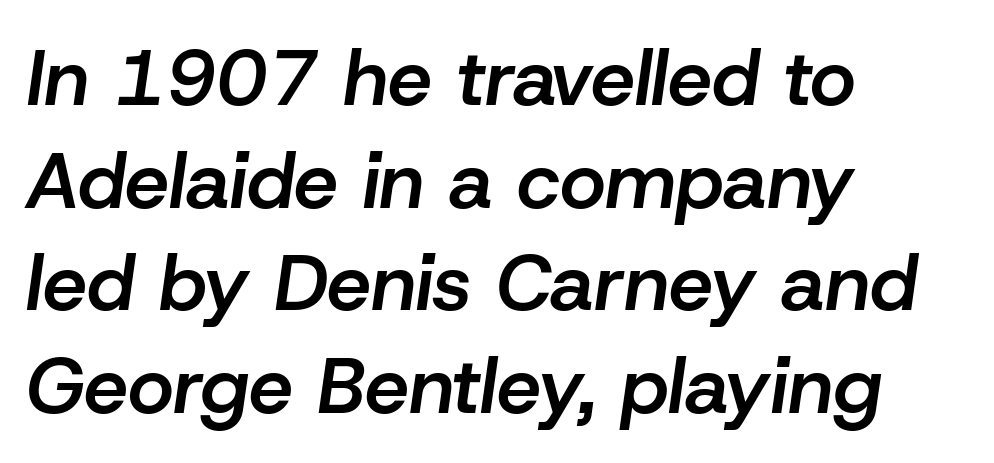
Q: Is the text bold? A: Semi-bold.
Q: Is the text italic (slanted)? A: Yes, it leans right by about 8 degrees.
Q: Is the text underlined? A: No.
Q: How is the paragraph aligned? A: Left-aligned.
Q: Is the spacing between letters normal or unusually wide? A: Normal.
Q: Is the spacing between lines tight, normal or loose? A: Normal.
Q: Width (condensed, normal, or wide)? A: Normal.
Q: Stroke contrast? A: Low.
Q: x-height? A: Medium.
Q: Monospaced? A: No.
